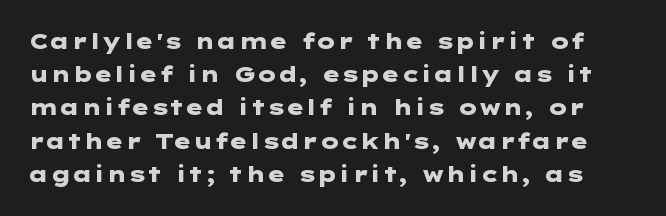
{"italic": "no", "bold": "yes", "underline": "no", "line_spacing": "normal", "line_spacing_ratio": 1.58, "letter_spacing": "normal", "letter_spacing_em": 0.0, "glyph_px": 21}
